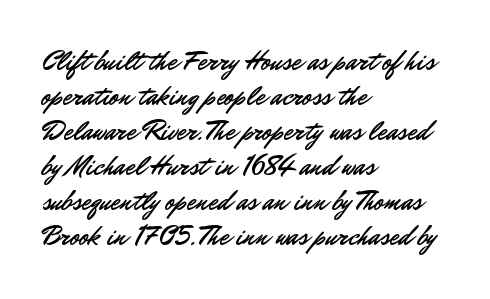
Q: Is the text italic (slanted)? A: Yes.
Q: Is the text underlined? A: No.
Q: How is the paragraph aligned? A: Left-aligned.
Q: Is the spacing between letters normal or unusually wide? A: Normal.
Q: Is the spacing between lines tight, normal or loose? A: Normal.
